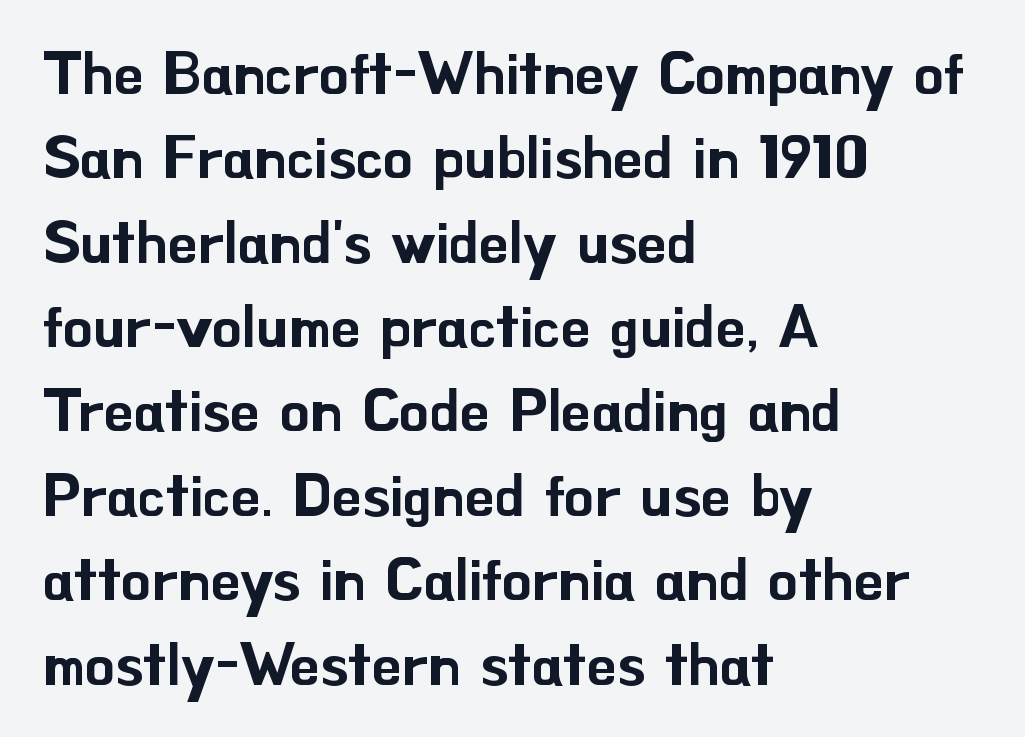
The image shows 59 px sans-serif type, upright; set left-aligned, normal line spacing (1.43x), normal letter spacing, not underlined; low stroke contrast and a small x-height.
